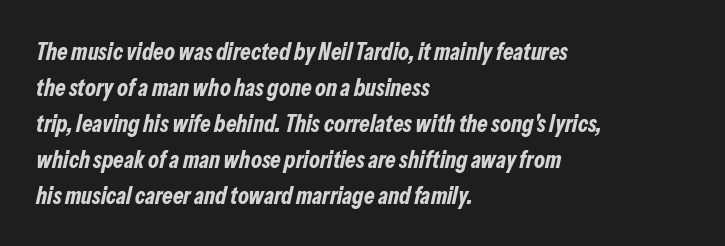
Q: Is the text bold? A: Yes.
Q: Is the text italic (slanted)? A: Yes, it leans right by about 13 degrees.
Q: Is the text underlined? A: No.
Q: How is the paragraph aligned? A: Left-aligned.
Q: Is the spacing between letters normal or unusually wide? A: Normal.
Q: Is the spacing between lines tight, normal or loose? A: Normal.
